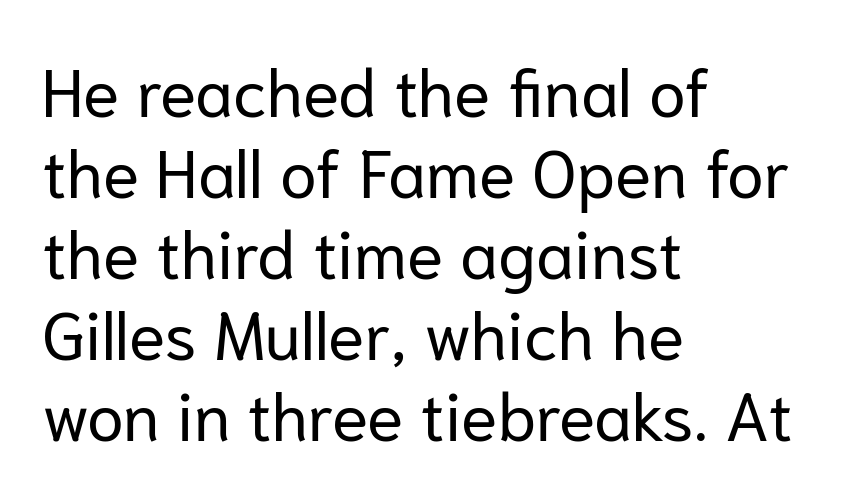
Q: Is the text bold? A: No.
Q: Is the text italic (slanted)? A: No, it is upright.
Q: Is the typeface a serif or a sans-serif typeface? A: Sans-serif.
Q: Is the text underlined? A: No.
Q: How is the paragraph aligned? A: Left-aligned.
Q: Is the spacing between letters normal or unusually wide? A: Normal.
Q: Width (condensed, normal, or wide)? A: Normal.
Q: Stroke contrast? A: Low.
Q: x-height? A: Medium.
Q: Monospaced? A: No.
